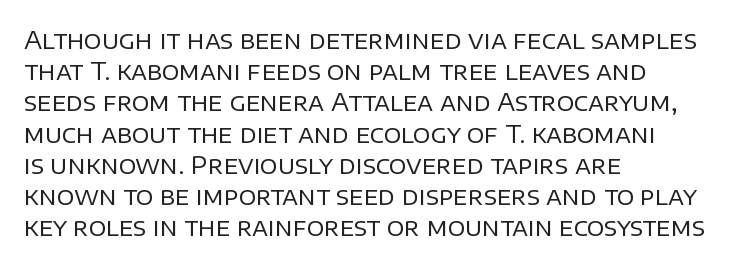
The ragged edge is on the right, which tells us the setting is flush left. The passage shown is not underscored anywhere. These lines were composed using upright roman letters. This sample uses plain, unmodified letter spacing. Reading down the column, the eye jumps a familiar distance to each next line.
